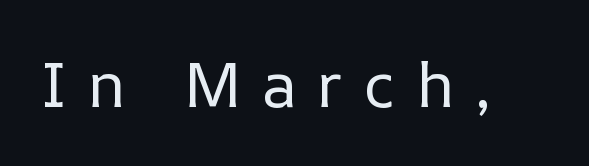
{"italic": "no", "bold": "no", "weight": "regular", "width": "normal", "stroke_contrast": "low", "x_height": "medium", "monospaced": "no", "underline": "no", "letter_spacing": "wide", "letter_spacing_em": 0.33, "glyph_px": 63}
